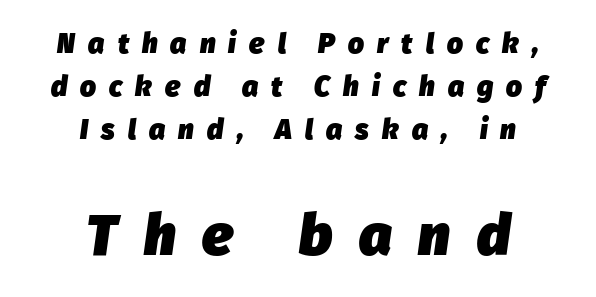
Bare-footed words on every line. As a designer I'd log this as weight 700, bold. Whoever set this chose a conventional vertical rhythm. Short note: letters widely spaced. Look at the glyph heights: the lower group is clearly the bigger setting. This sample is center-justified, so both line endings float freely.
